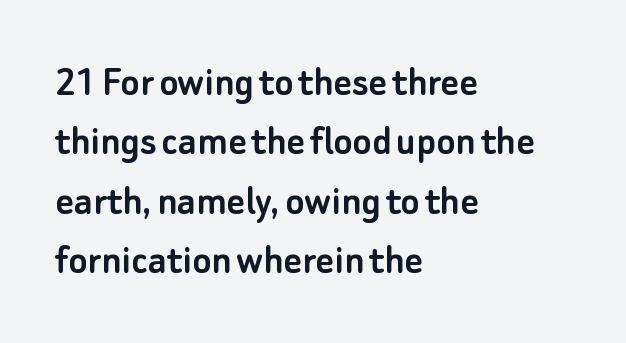
{"serif": "no", "italic": "no", "width": "normal", "stroke_contrast": "low", "x_height": "small", "monospaced": "no", "underline": "no", "align": "left", "line_spacing": "normal", "line_spacing_ratio": 1.35, "letter_spacing": "normal", "letter_spacing_em": 0.0, "glyph_px": 44}
